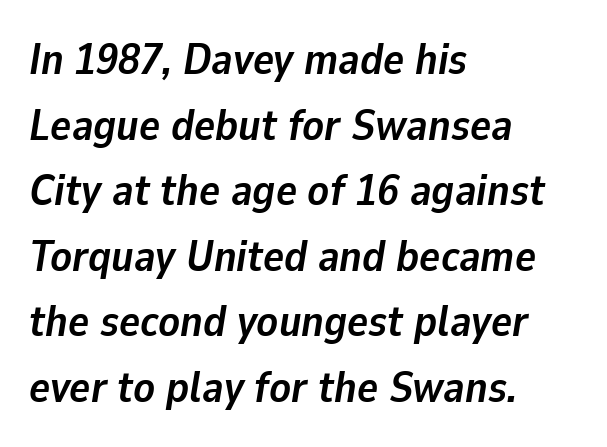
The characters look thick and weighty, a clear bold. Students, note that the glyphs here touch the page at normal intervals. These lines were composed using italics. Students, observe: this is what conventionally led text looks like. The compositor pushed each line to the left boundary. The letters advance in unequal steps, a hallmark of proportional type.
